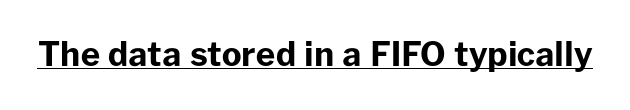
The image shows 33 px bold sans-serif type, upright; set normal letter spacing, underlined; low stroke contrast and a medium x-height.
